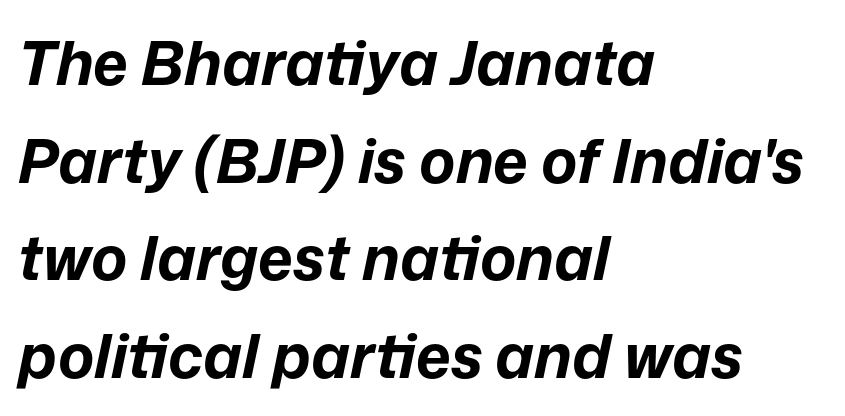
The typesetter chose a ragged-right arrangement here. Every letter is thick-stroked: bold, no question. Is this a fixed-width face? No — the glyphs have proportional, varying widths. Glance below the letters and you will spot only blank space.
